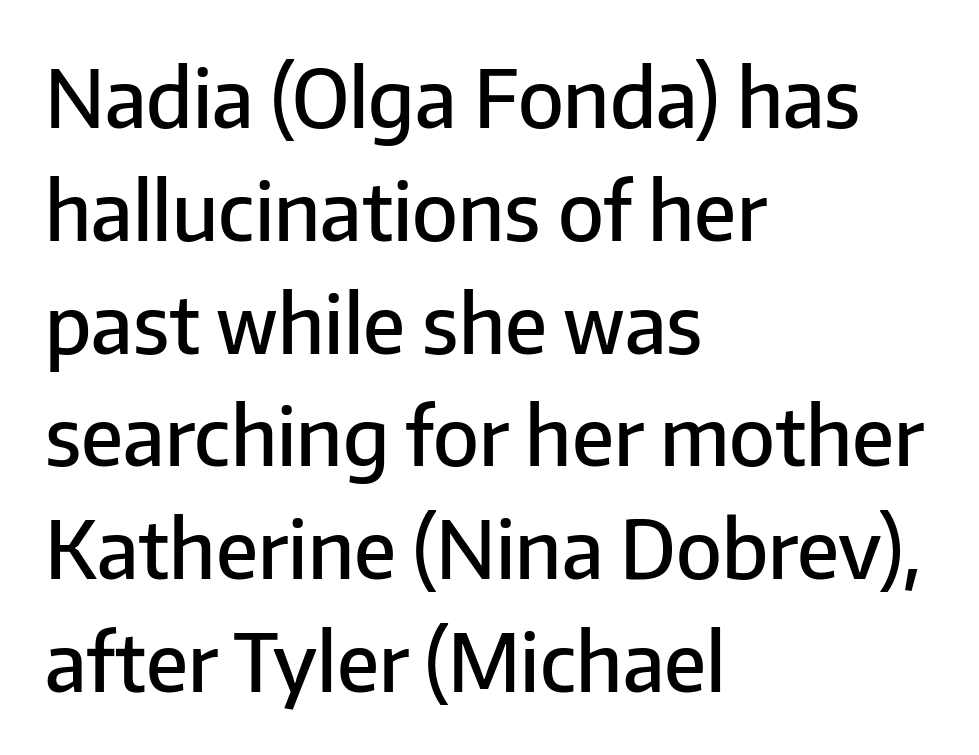
{"serif": "no", "italic": "no", "bold": "semi", "weight": "semibold", "width": "normal", "stroke_contrast": "low", "x_height": "medium", "monospaced": "no", "underline": "no", "align": "left", "line_spacing": "normal", "line_spacing_ratio": 1.41, "letter_spacing": "normal", "letter_spacing_em": 0.0, "glyph_px": 80}
